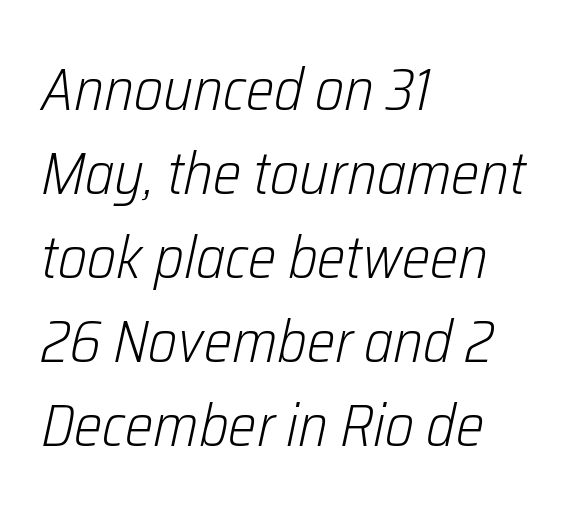
The image shows 60 px light, condensed type, italic (leaning right); set left-aligned, normal line spacing (1.4x), normal letter spacing, not underlined; low stroke contrast and a medium x-height.
